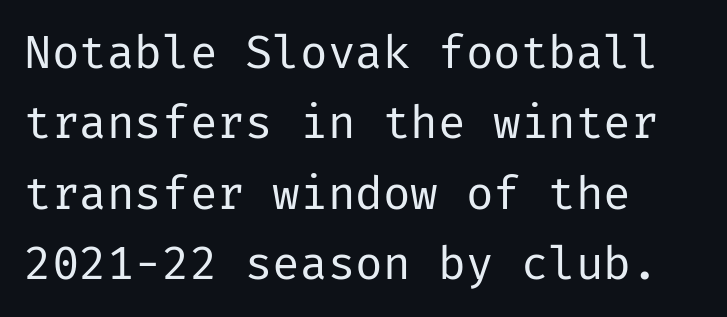
The image shows 46 px regular-weight sans-serif type, upright; set left-aligned, normal line spacing (1.53x), normal letter spacing, not underlined; low stroke contrast and a medium x-height.
